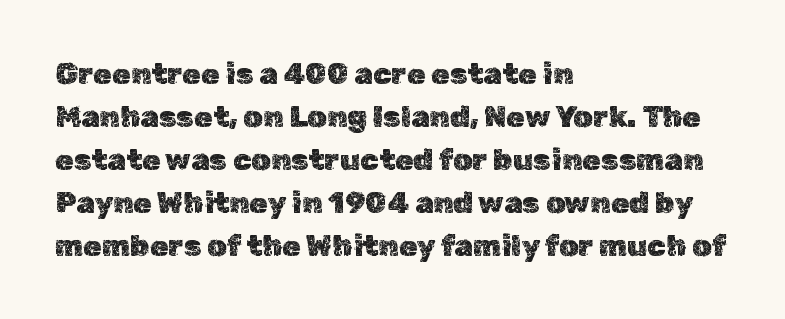
Q: Is the text italic (slanted)? A: No, it is upright.
Q: Is the text underlined? A: No.
Q: How is the paragraph aligned? A: Left-aligned.
Q: Is the spacing between letters normal or unusually wide? A: Normal.
Q: Is the spacing between lines tight, normal or loose? A: Normal.
Q: Width (condensed, normal, or wide)? A: Normal.
Q: x-height? A: Medium.
Q: Monospaced? A: No.
